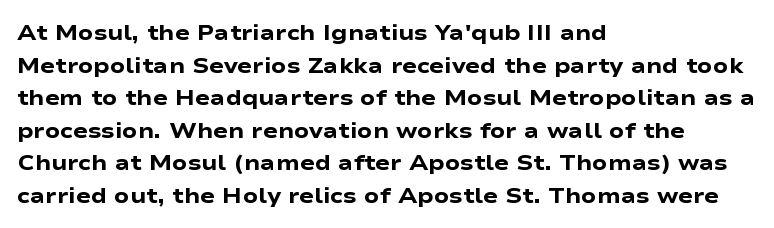
Q: Is the text bold? A: Yes.
Q: Is the text italic (slanted)? A: No, it is upright.
Q: Is the text underlined? A: No.
Q: How is the paragraph aligned? A: Left-aligned.
Q: Is the spacing between letters normal or unusually wide? A: Normal.
Q: Is the spacing between lines tight, normal or loose? A: Normal.
